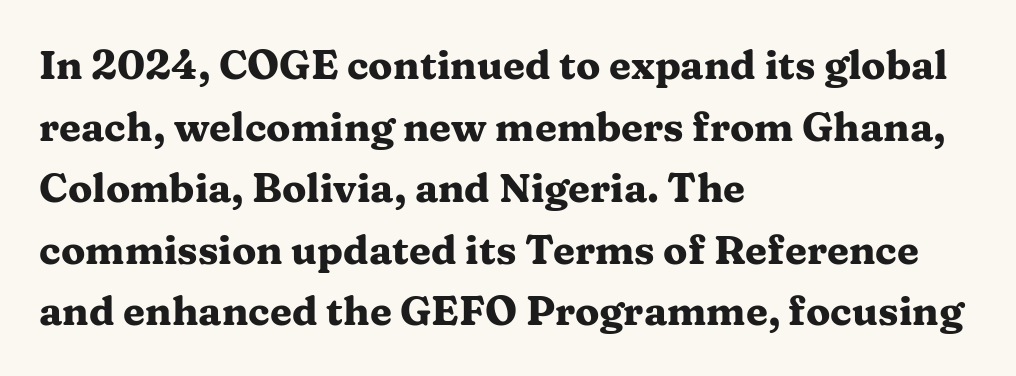
Decoration check: the copy has no underline. Posture: vertical. Between one letter and the next there's only the usual sliver of space. Which margin do the lines hug? The left one — the right edge is uneven. The designer went with a serif here, giving each stem small feet. The glyphs have the mass of a bold cut.
